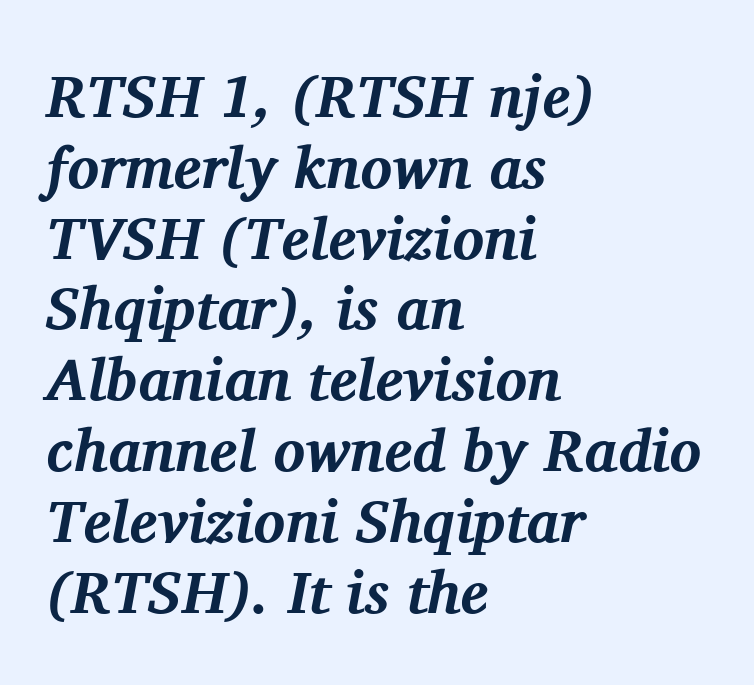
Horizontal alignment here is leftward, the default for most running prose. Honestly, there is no underline to notice here at all. To sum up the face: it has serifs. Nothing unusual about the tracking: characters are spaced as the font intends. Looks like regular typesetting: each glyph gets only the width it needs.
